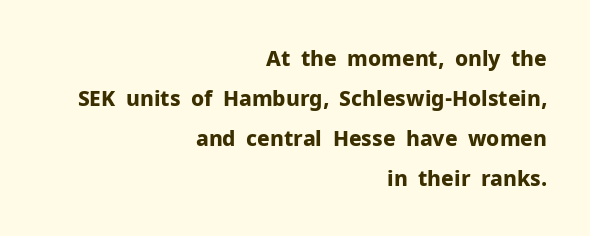
Q: Is the text bold? A: Yes.
Q: Is the text italic (slanted)? A: No, it is upright.
Q: Is the text underlined? A: No.
Q: How is the paragraph aligned? A: Right-aligned.
Q: Is the spacing between letters normal or unusually wide? A: Normal.
Q: Is the spacing between lines tight, normal or loose? A: Loose.
